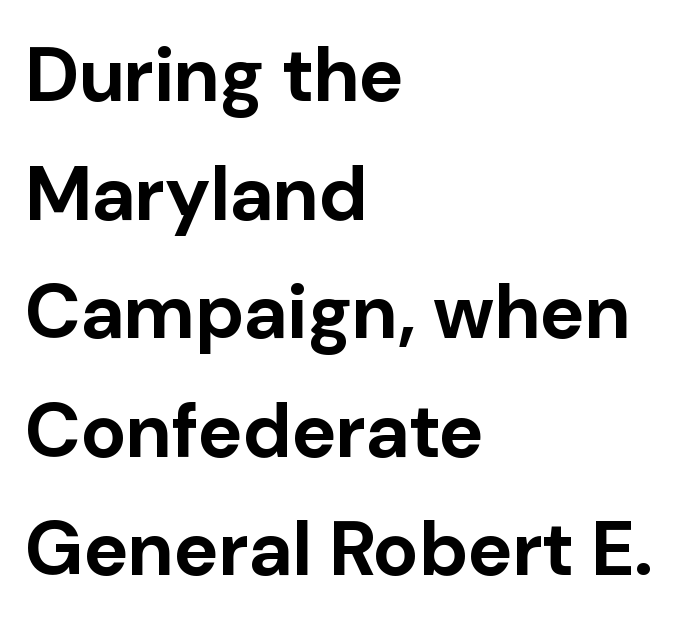
{"serif": "no", "italic": "no", "bold": "yes", "weight": "bold", "width": "normal", "stroke_contrast": "low", "x_height": "medium", "monospaced": "no", "underline": "no", "align": "left", "line_spacing": "normal", "line_spacing_ratio": 1.56, "letter_spacing": "normal", "letter_spacing_em": 0.0, "glyph_px": 76}
